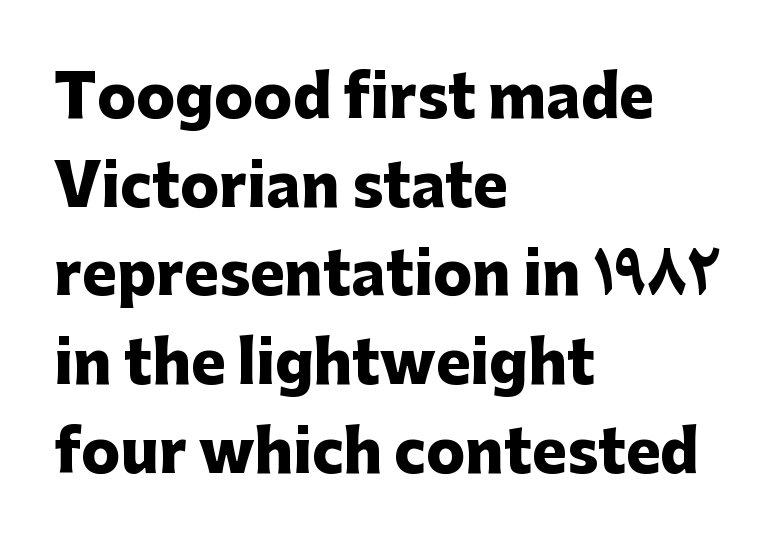
The image shows 58 px heavy sans-serif type, upright; set left-aligned, normal line spacing (1.53x), normal letter spacing, not underlined; low stroke contrast and a medium x-height.
